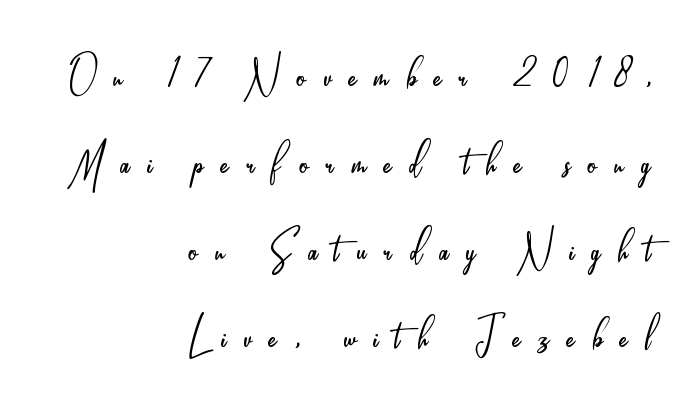
Q: Is the text bold? A: No.
Q: Is the text italic (slanted)? A: Yes.
Q: Is the typeface a serif or a sans-serif typeface? A: Sans-serif.
Q: Is the text underlined? A: No.
Q: How is the paragraph aligned? A: Right-aligned.
Q: Is the spacing between letters normal or unusually wide? A: Unusually wide.
Q: Is the spacing between lines tight, normal or loose? A: Normal.
Q: Width (condensed, normal, or wide)? A: Condensed.
Q: Stroke contrast? A: Low.
Q: x-height? A: Small.
Q: Monospaced? A: No.
